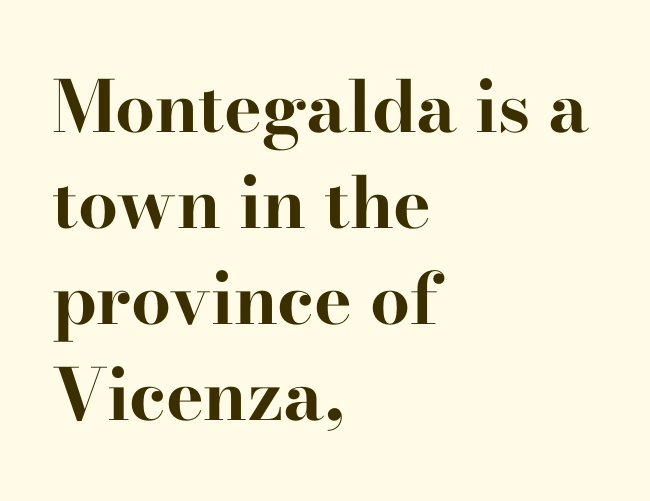
The image shows 71 px bold, wide serif type, upright; set left-aligned, normal line spacing (1.35x), normal letter spacing, not underlined; high stroke contrast and a small x-height.
